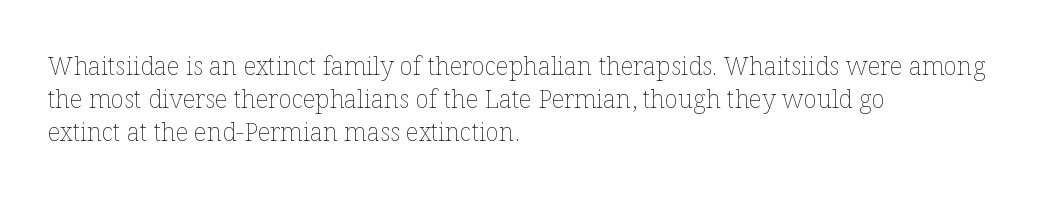
The setting favours the left margin, as ordinary paragraphs usually do. The letters stand upright; this is a roman face. Does the leading feel generous? No, just average. The passage shown has conventional tracking throughout. Each stroke keeps to a modest, everyday thickness or less.
